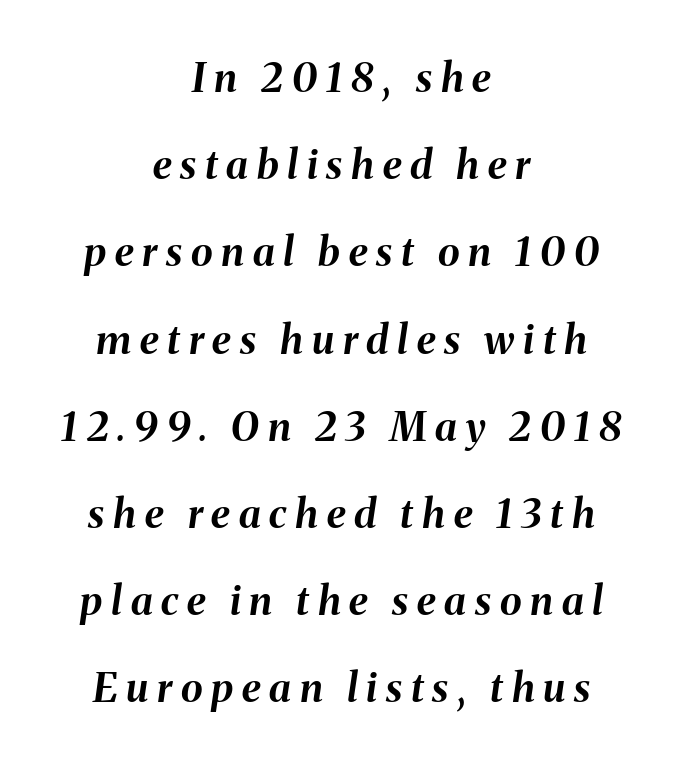
The image shows 40 px bold type, italic (leaning right); set centered, loose line spacing (2.18x), unusually wide letter spacing (+0.22 em), not underlined; medium stroke contrast and a medium x-height.
